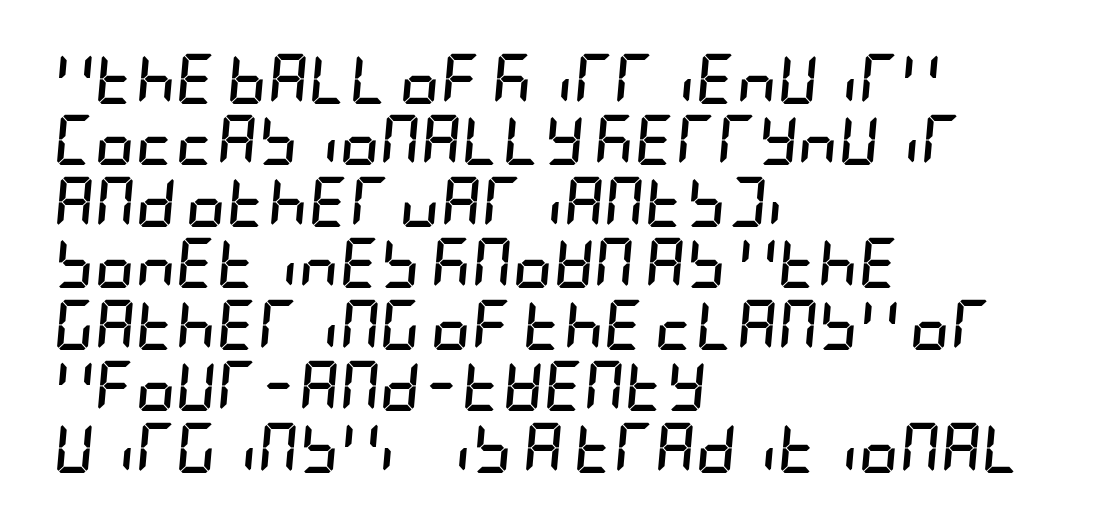
Q: Is the text bold? A: Yes.
Q: Is the text italic (slanted)? A: Yes, it leans right by about 5 degrees.
Q: Is the text underlined? A: No.
Q: How is the paragraph aligned? A: Left-aligned.
Q: Is the spacing between letters normal or unusually wide? A: Normal.
Q: Width (condensed, normal, or wide)? A: Condensed.
Q: Stroke contrast? A: Low.
Q: x-height? A: Large.
